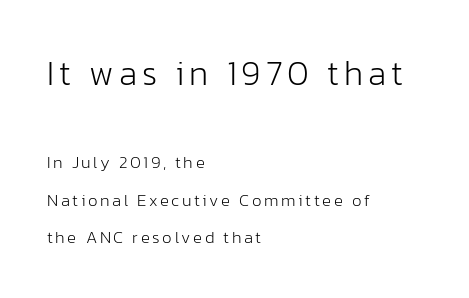
Q: Is the text bold? A: No.
Q: Is the text italic (slanted)? A: No, it is upright.
Q: Is the typeface a serif or a sans-serif typeface? A: Sans-serif.
Q: Is the text underlined? A: No.
Q: How is the paragraph aligned? A: Left-aligned.
Q: Is the spacing between lines tight, normal or loose? A: Loose.
Q: Which block of text is set in a larger size, the first (top) or the second (bottom)? A: The first (top) one.
Q: Width (condensed, normal, or wide)? A: Normal.
Q: Stroke contrast? A: Low.
Q: x-height? A: Medium.
Q: Monospaced? A: No.
